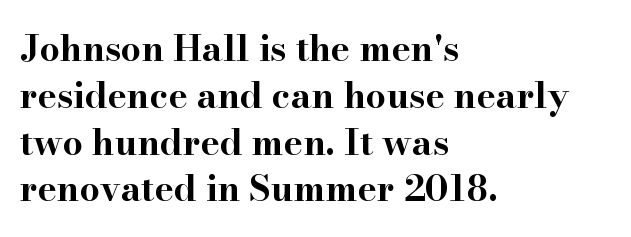
The image shows 36 px bold, wide serif type, upright; set left-aligned, normal line spacing (1.3x), normal letter spacing, not underlined; high stroke contrast and a small x-height.
